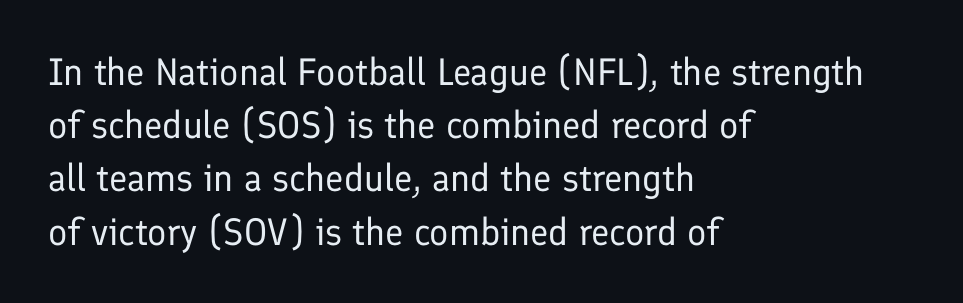
{"serif": "no", "italic": "no", "bold": "no", "weight": "regular", "width": "normal", "stroke_contrast": "low", "x_height": "medium", "monospaced": "no", "underline": "no", "align": "left", "line_spacing": "normal", "line_spacing_ratio": 1.4, "letter_spacing": "normal", "letter_spacing_em": 0.0, "glyph_px": 38}
